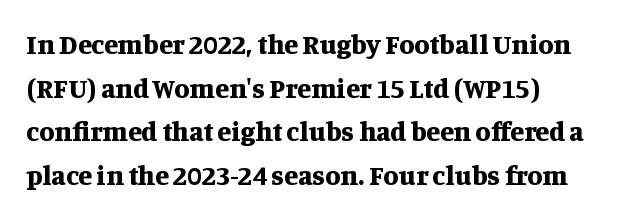
The image shows 28 px bold serif type, upright; set left-aligned, normal line spacing (1.56x), normal letter spacing, not underlined; medium stroke contrast and a large x-height.
